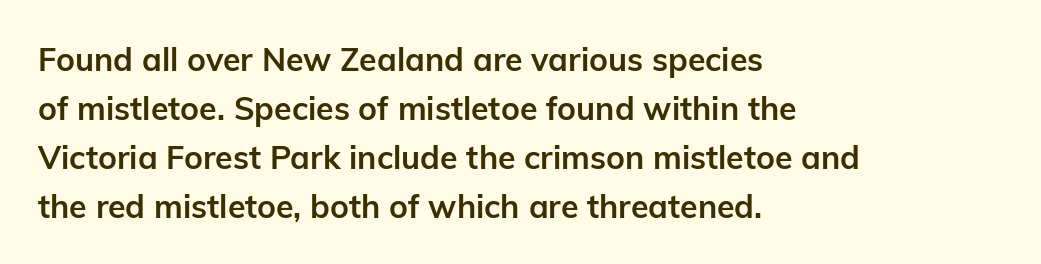
Font category for this specimen: sans-serif. Check under the words: just untouched page. Compared with typical paragraphs, the rows here are spaced about the same. Do the letters lean? They stand straight.
